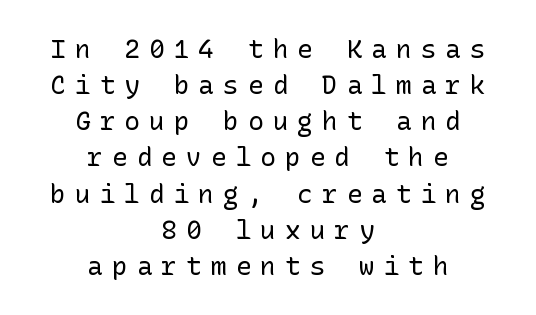
Lines of text with bare space underneath. The leading is moderate, giving the passage an even texture. This is not heavy type; no bold has been used. Does extra space separate the letters? Yes, quite a lot of it. If you drew a line through each stem, it would be perfectly vertical.
